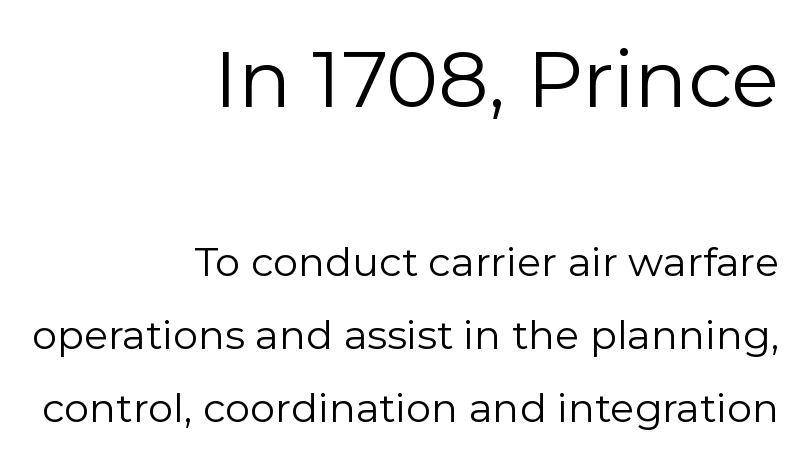
The image shows 79 px regular-weight sans-serif type, upright; set right-aligned, line spacing 1.82x, normal letter spacing, not underlined; the first (top) block is 1.98x larger; low stroke contrast and a medium x-height.
